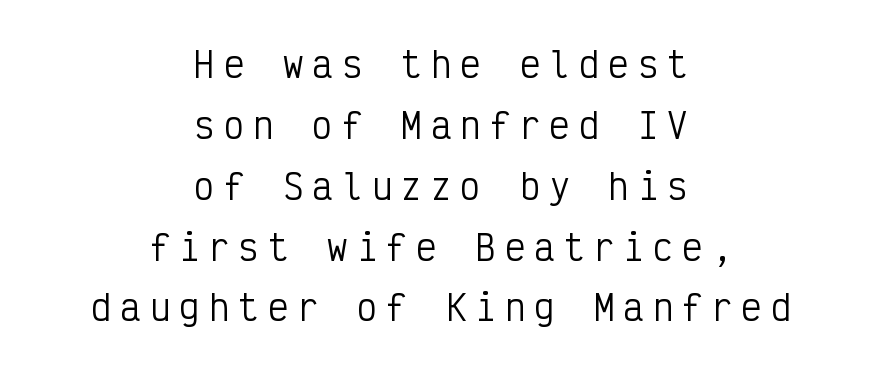
This sample is center-justified, so both line endings float freely. Display-style spreading of the glyphs; the letterfit is very open. Nope, no serifs anywhere on these letters. Glance below the letters and you will spot only blank space.
